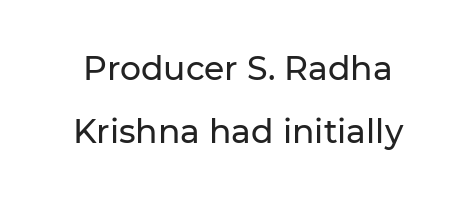
Does extra space separate the letters? No, they use regular spacing. Classification — sans serif. Bare-footed words on every line. Is there any slant? The stems are plumb.
